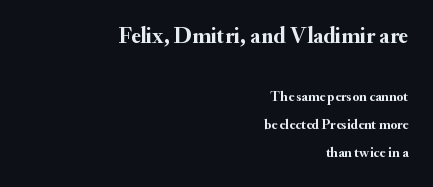
Q: Is the text bold? A: Yes.
Q: Is the text italic (slanted)? A: No, it is upright.
Q: Is the text underlined? A: No.
Q: How is the paragraph aligned? A: Right-aligned.
Q: Is the spacing between letters normal or unusually wide? A: Normal.
Q: Is the spacing between lines tight, normal or loose? A: Loose.
Q: Which block of text is set in a larger size, the first (top) or the second (bottom)? A: The first (top) one.
